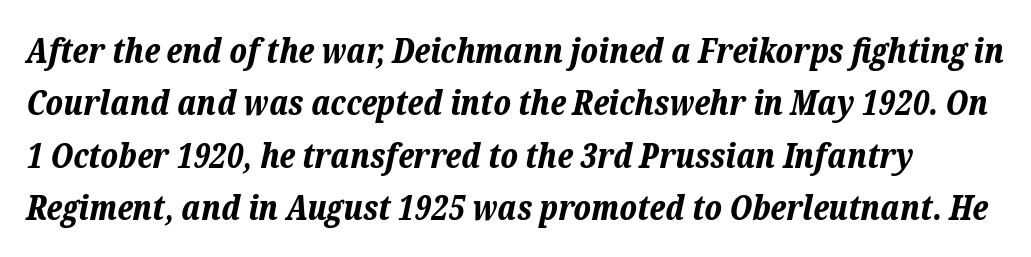
Q: Is the text bold? A: Yes.
Q: Is the text italic (slanted)? A: Yes, it leans right by about 12 degrees.
Q: Is the text underlined? A: No.
Q: Is the spacing between letters normal or unusually wide? A: Normal.
Q: Is the spacing between lines tight, normal or loose? A: Normal.
Q: Width (condensed, normal, or wide)? A: Normal.
Q: Stroke contrast? A: Low.
Q: x-height? A: Medium.
Q: Monospaced? A: No.
